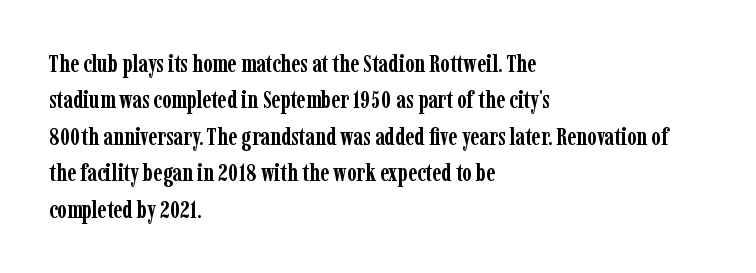
The designer left line spacing at the default. The horizontal fit of the characters is conventional and even. The specimen reads as upright at a glance. The passage shown is not underscored anywhere. The letters are bold, with thick, heavy strokes.
